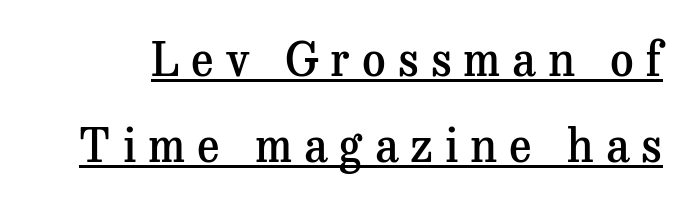
A typesetter would mark this as roman, not italic. Spacing between characters has been opened up far beyond the box default. Moderately thickened strokes mark this as semibold type. In designer terms, the underline attribute is active on this setting.
